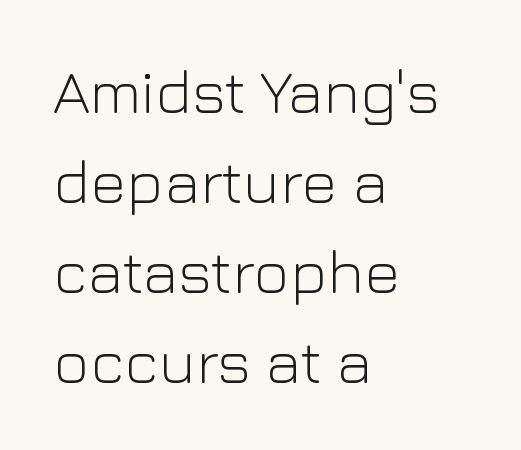
The axis of the letterforms is exactly vertical. Students, note that the glyphs here touch the page at normal intervals. One glance says typical: line gaps are just what's usual. Each letter keeps its own natural width here, so spacing adapts to shape.
